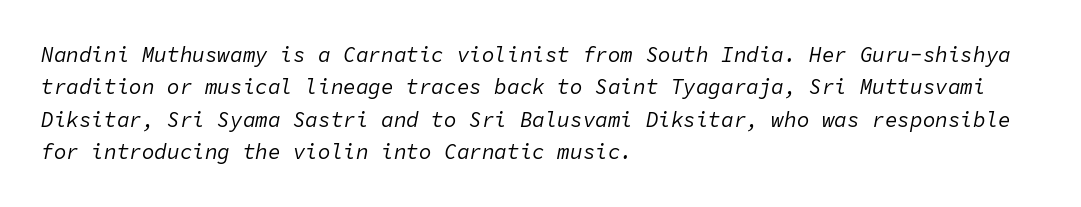
{"italic": "yes", "lean": "right", "slant_degrees": 11, "bold": "no", "underline": "no", "align": "left", "line_spacing": "normal", "line_spacing_ratio": 1.54, "letter_spacing": "normal", "letter_spacing_em": 0.0, "glyph_px": 21}
